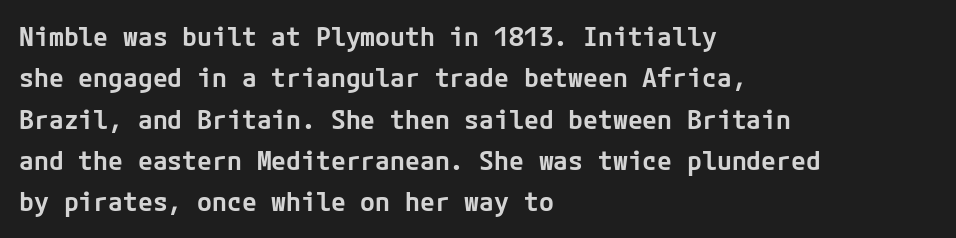
The image shows 27 px text type, upright; set left-aligned, normal line spacing (1.53x), normal letter spacing, not underlined.
